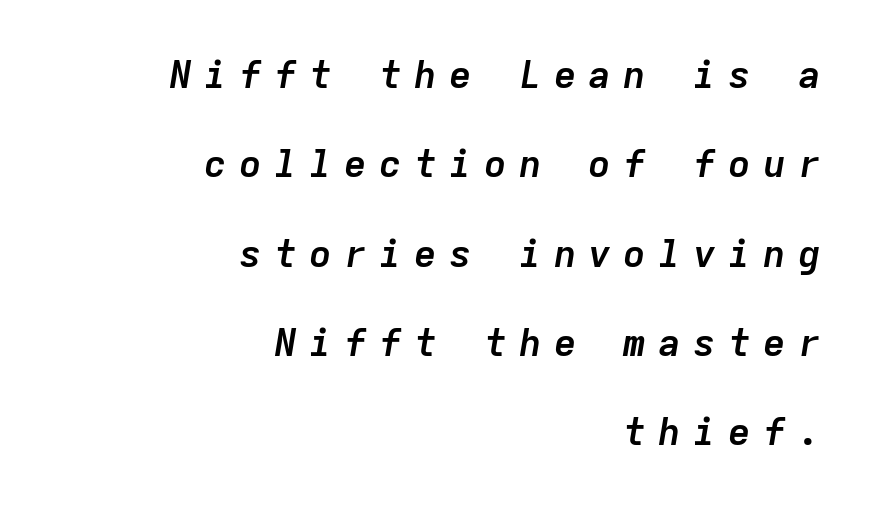
{"italic": "yes", "lean": "right", "slant_degrees": 9, "bold": "yes", "weight": "semibold", "width": "normal", "stroke_contrast": "low", "x_height": "medium", "monospaced": "yes", "underline": "no", "align": "right", "line_spacing": "loose", "line_spacing_ratio": 2.35, "letter_spacing": "wide", "letter_spacing_em": 0.32, "glyph_px": 38}
